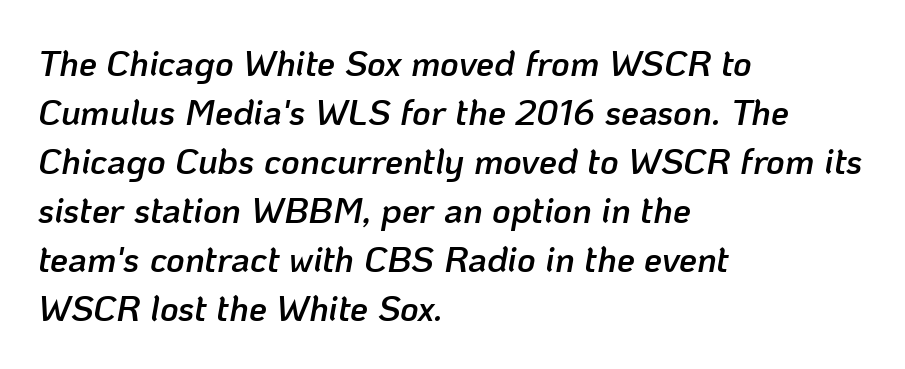
The image shows 36 px semibold type, italic (leaning right); set left-aligned, normal line spacing (1.36x), normal letter spacing, not underlined; low stroke contrast and a medium x-height.
